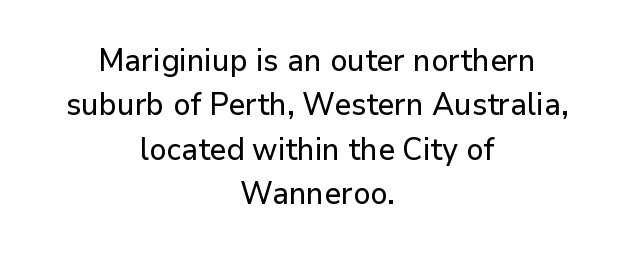
The image shows 31 px sans-serif type, upright; set centered, normal line spacing (1.43x), normal letter spacing, not underlined; low stroke contrast and a medium x-height.
